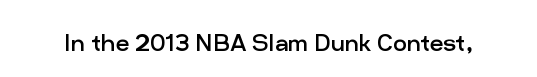
Nope, not italic — everything's standing straight. No letter is thick-stroked: the sample isn't bold. Plain, unruled lines of type. I'd call this a sans setting — the letters go barefoot. Here the designer chose a conventional face with non-uniform glyph widths. The tracking reads as untouched default to a designer's eye.
